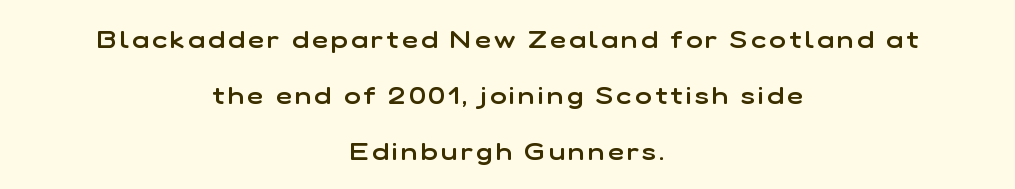
Q: Is the text bold? A: Semi-bold.
Q: Is the text italic (slanted)? A: No, it is upright.
Q: Is the text underlined? A: No.
Q: How is the paragraph aligned? A: Centered.
Q: Is the spacing between lines tight, normal or loose? A: Loose.
